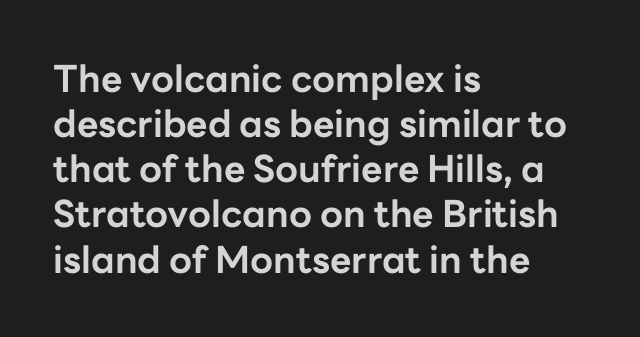
The image shows 37 px bold sans-serif type, upright; set left-aligned, line spacing 1.22x, normal letter spacing, not underlined; low stroke contrast and a medium x-height.
